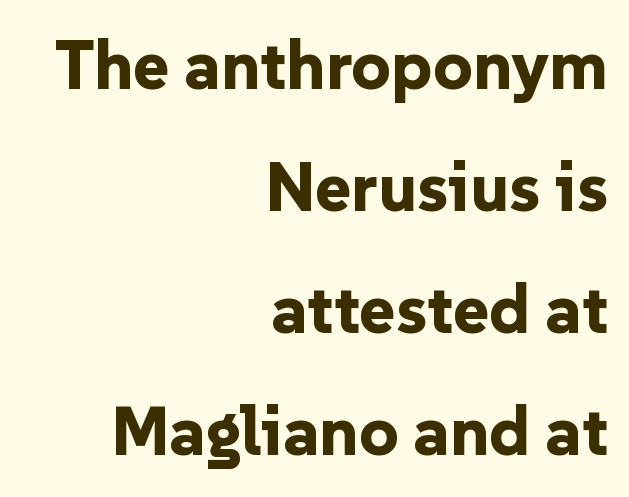
{"serif": "no", "italic": "no", "bold": "yes", "weight": "bold", "width": "normal", "stroke_contrast": "low", "x_height": "medium", "monospaced": "no", "underline": "no", "align": "right", "line_spacing_ratio": 1.77, "letter_spacing": "normal", "letter_spacing_em": 0.0, "glyph_px": 69}
